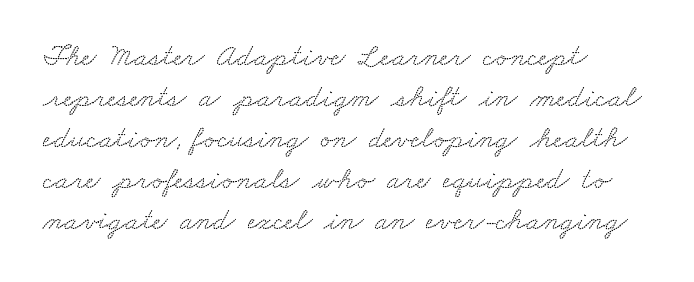
Q: Is the text underlined? A: No.
Q: How is the paragraph aligned? A: Left-aligned.
Q: Is the spacing between letters normal or unusually wide? A: Normal.
Q: Is the spacing between lines tight, normal or loose? A: Normal.
Q: Width (condensed, normal, or wide)? A: Wide.
Q: Stroke contrast? A: Low.
Q: x-height? A: Small.
Q: Monospaced? A: No.
